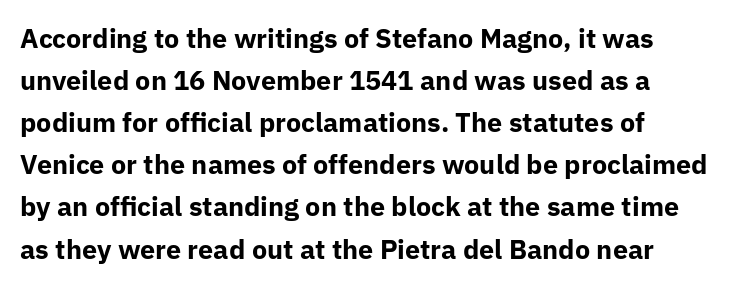
Nothing unusual about the tracking: characters are spaced as the font intends. Layout note: lines flush left. Does the lettering tilt? It doesn't — this is upright. The characters look thick and weighty, a clear bold. If you measured baseline to baseline, you'd find a middling distance. Underlining? Definitely not there.
